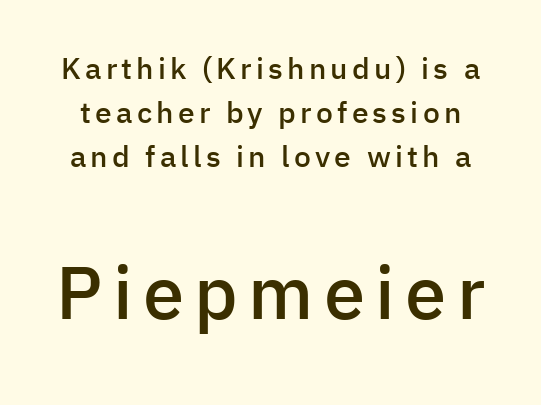
{"serif": "no", "italic": "no", "bold": "semi", "weight": "semibold", "width": "normal", "stroke_contrast": "low", "x_height": "medium", "monospaced": "no", "underline": "no", "line_spacing": "normal", "line_spacing_ratio": 1.47, "larger_block": "second", "size_ratio": 2.47, "glyph_px": 74}
